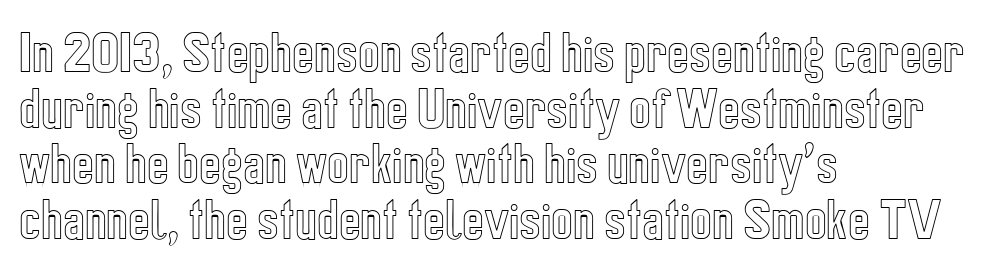
The image shows 46 px condensed type, upright; set left-aligned, line spacing 1.21x, normal letter spacing, not underlined; a medium x-height.
